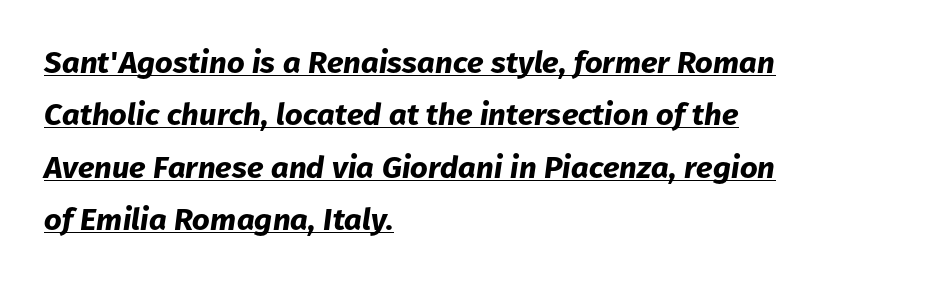
Q: Is the text bold? A: Yes.
Q: Is the text italic (slanted)? A: Yes, it leans right by about 8 degrees.
Q: Is the text underlined? A: Yes.
Q: How is the paragraph aligned? A: Left-aligned.
Q: Is the spacing between letters normal or unusually wide? A: Normal.
Q: Is the spacing between lines tight, normal or loose? A: Normal.
Q: Width (condensed, normal, or wide)? A: Normal.
Q: Stroke contrast? A: Low.
Q: x-height? A: Medium.
Q: Monospaced? A: No.
